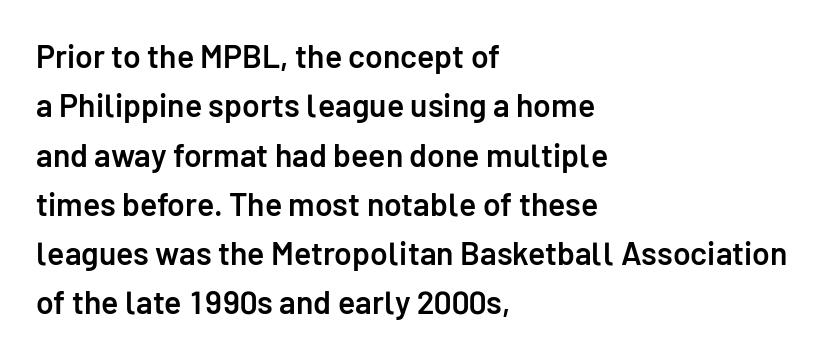
The image shows 32 px semibold sans-serif type, upright; set left-aligned, normal line spacing (1.54x), normal letter spacing, not underlined; low stroke contrast and a medium x-height.
